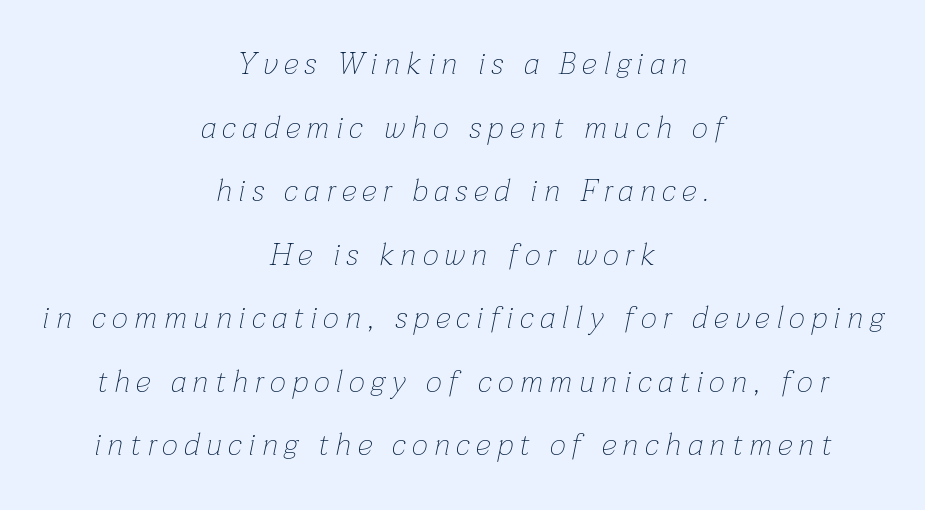
Q: Is the text bold? A: No.
Q: Is the text italic (slanted)? A: Yes, it leans right by about 12 degrees.
Q: Is the text underlined? A: No.
Q: How is the paragraph aligned? A: Centered.
Q: Is the spacing between letters normal or unusually wide? A: Unusually wide.
Q: Is the spacing between lines tight, normal or loose? A: Loose.
Q: Width (condensed, normal, or wide)? A: Normal.
Q: Stroke contrast? A: Low.
Q: x-height? A: Medium.
Q: Monospaced? A: No.
